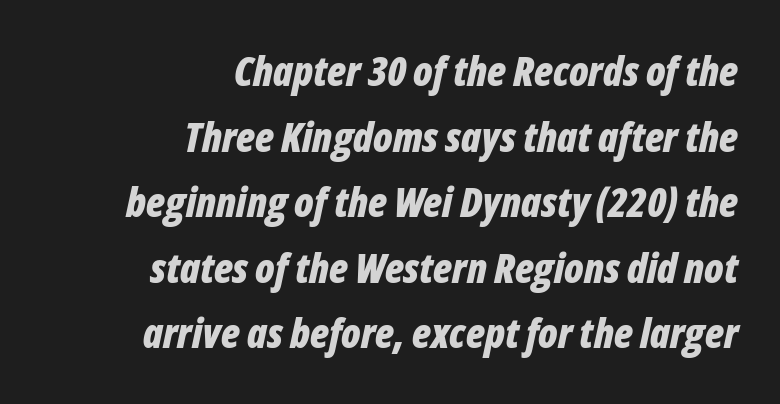
Bare-footed words on every line. The ragged edge is on the left, which tells us the setting is flush right. Thick stems and heavy bowls — unmistakably bold. The rows are spaced the way most documents space them. The font's italic variant was chosen for this text. Tracking value appears to be zero — textbook default spacing.
